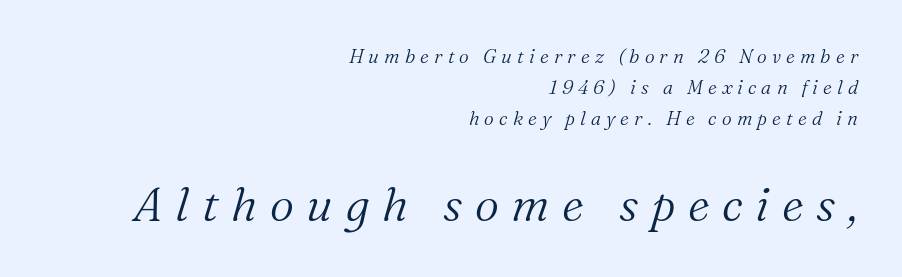
The composition opens small and finishes big. The characters display serif detailing at their extremities. Every row of glyphs terminates at an identical x-position on the right. You could not count columns in this text — the font is proportionally spaced. These lines were composed using italics. Check under the words: just untouched page.
